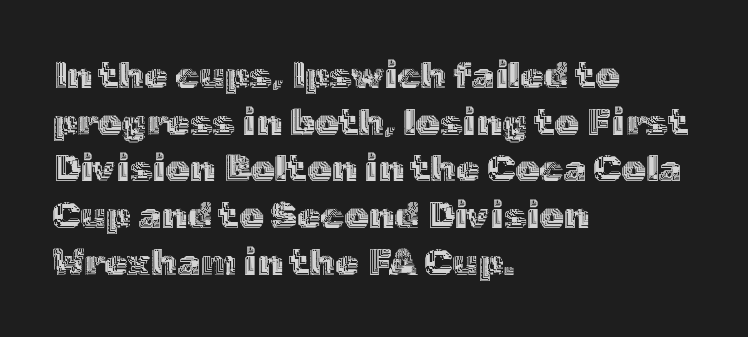
Q: Is the text italic (slanted)? A: No, it is upright.
Q: Is the text underlined? A: No.
Q: How is the paragraph aligned? A: Left-aligned.
Q: Is the spacing between letters normal or unusually wide? A: Normal.
Q: Width (condensed, normal, or wide)? A: Normal.
Q: x-height? A: Medium.
Q: Monospaced? A: No.
